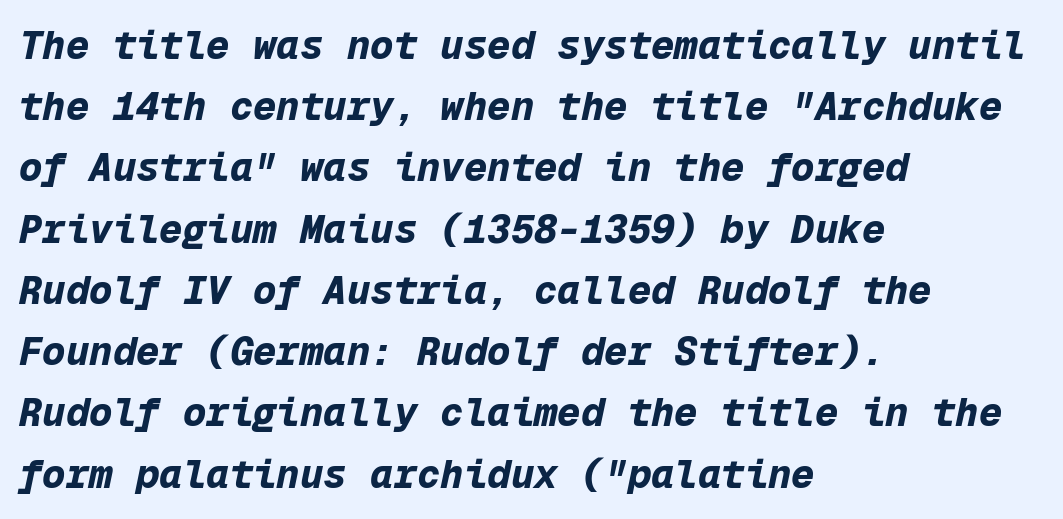
Q: Is the text bold? A: Yes.
Q: Is the text italic (slanted)? A: Yes, it leans right by about 12 degrees.
Q: Is the text underlined? A: No.
Q: How is the paragraph aligned? A: Left-aligned.
Q: Is the spacing between letters normal or unusually wide? A: Normal.
Q: Is the spacing between lines tight, normal or loose? A: Normal.
Q: Width (condensed, normal, or wide)? A: Normal.
Q: Stroke contrast? A: Low.
Q: x-height? A: Medium.
Q: Monospaced? A: Yes.
